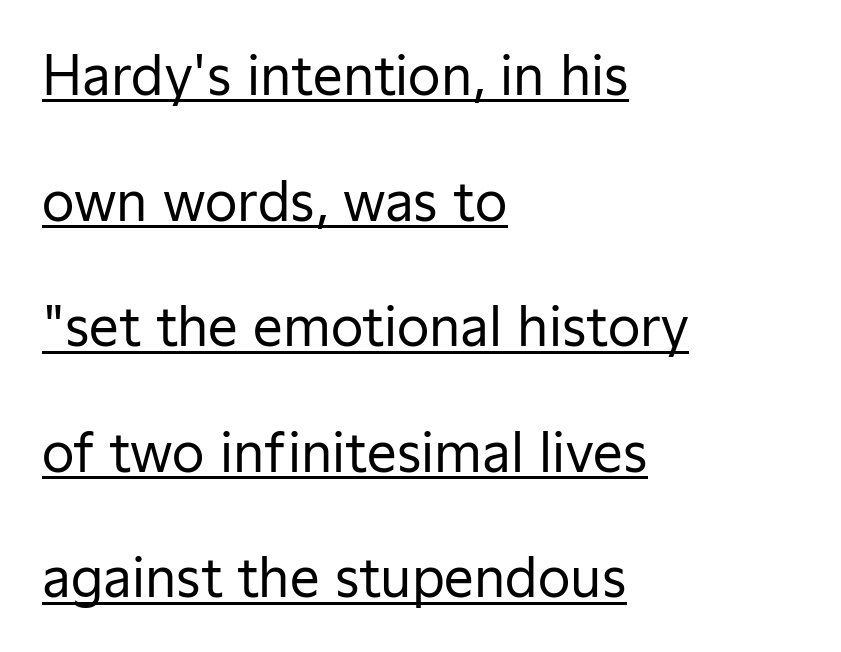
The font family rendered here belongs to the sans-serif group. The cut favours lightness, reaching ordinary text weight at its darkest. Caption: multi-line text, flush left, ragged right. Reading down the column, the eye jumps a long way to each next line. This sample uses an upright cut, with every glyph sitting square on the baseline. Each line of the rendering has a horizontal stroke beneath the glyphs.
